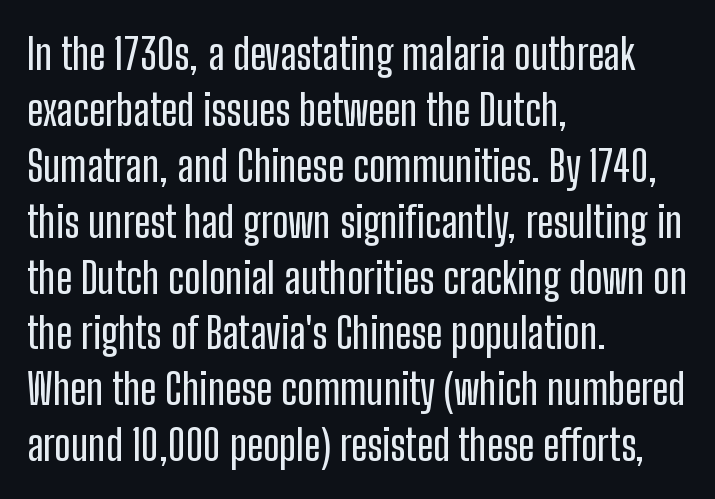
Q: Is the text italic (slanted)? A: No, it is upright.
Q: Is the typeface a serif or a sans-serif typeface? A: Sans-serif.
Q: Is the text underlined? A: No.
Q: How is the paragraph aligned? A: Left-aligned.
Q: Is the spacing between letters normal or unusually wide? A: Normal.
Q: Is the spacing between lines tight, normal or loose? A: Normal.
Q: Width (condensed, normal, or wide)? A: Condensed.
Q: Stroke contrast? A: Low.
Q: x-height? A: Medium.
Q: Monospaced? A: No.
